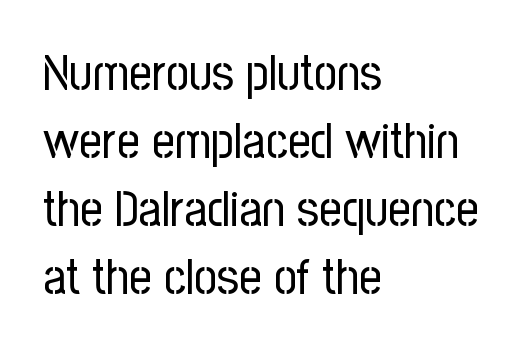
The image shows 50 px regular-weight, condensed sans-serif type, upright; set left-aligned, normal line spacing (1.36x), normal letter spacing, not underlined; low stroke contrast and a medium x-height.
